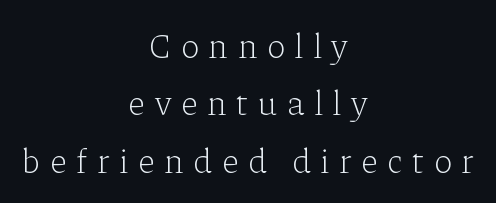
{"serif": "yes", "italic": "no", "bold": "no", "weight": "light", "width": "normal", "stroke_contrast": "low", "x_height": "medium", "monospaced": "no", "underline": "no", "align": "center", "line_spacing": "normal", "line_spacing_ratio": 1.64, "letter_spacing": "wide", "letter_spacing_em": 0.28, "glyph_px": 35}
